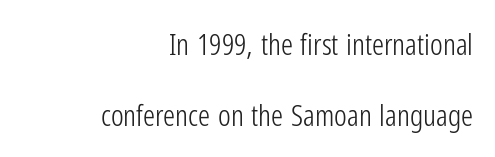
Q: Is the text bold? A: No.
Q: Is the text italic (slanted)? A: No, it is upright.
Q: Is the typeface a serif or a sans-serif typeface? A: Sans-serif.
Q: Is the text underlined? A: No.
Q: How is the paragraph aligned? A: Right-aligned.
Q: Is the spacing between letters normal or unusually wide? A: Normal.
Q: Is the spacing between lines tight, normal or loose? A: Loose.
Q: Width (condensed, normal, or wide)? A: Condensed.
Q: Stroke contrast? A: Low.
Q: x-height? A: Medium.
Q: Monospaced? A: No.
